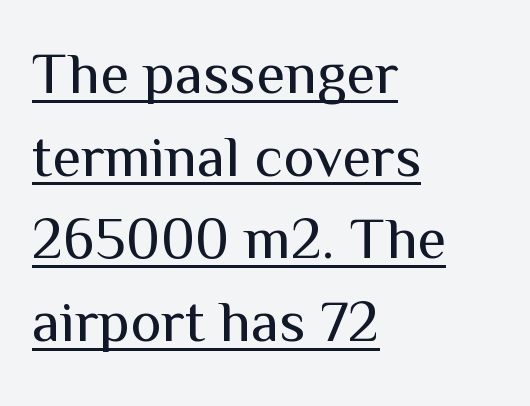
The face used here appears with an underline applied. This is sans-serif lettering, the kind often seen on screens and signage. Left-aligned paragraph, ragged on the right. The typesetting does not lean heavy: it is not bold.
